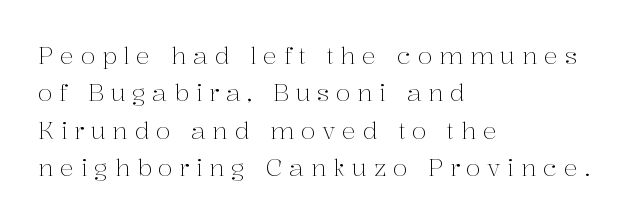
The setting favours the left margin, as ordinary paragraphs usually do. Type without underlining. Horizontal bands of white between lines are of average thickness. The font's upright variant was chosen for this text. Is the stroke heavy? The answer is a plain regular-or-lighter. In terms of letterspacing, this is a distinctly airy, spread setting.
